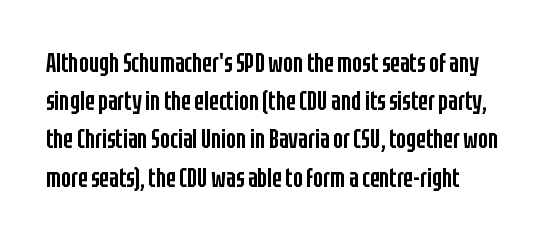
These lines keep a tight, regular rhythm from letter to letter. The rag falls on the right side of this text block. Glance below the letters and you will spot only blank space. Interline gaps are of average width in this sample.
